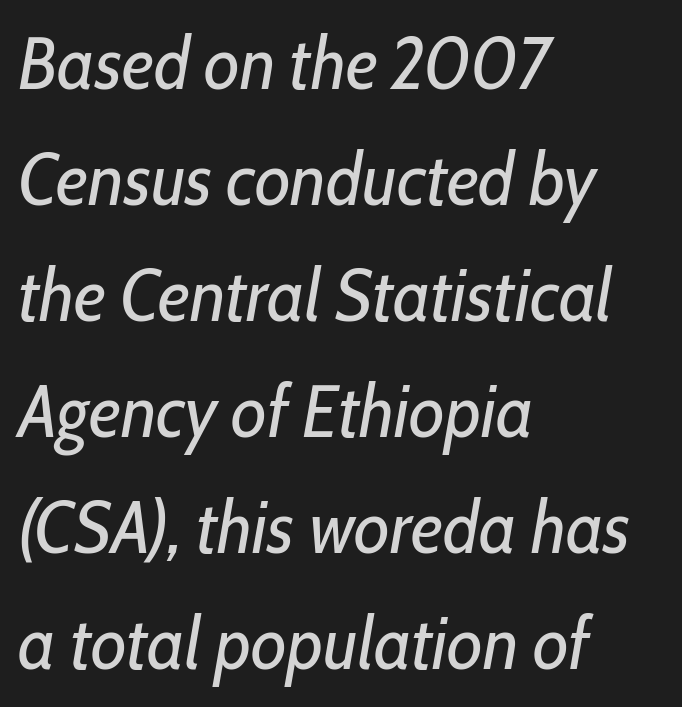
Q: Is the text bold? A: No.
Q: Is the text italic (slanted)? A: Yes, it leans right by about 10 degrees.
Q: Is the text underlined? A: No.
Q: How is the paragraph aligned? A: Left-aligned.
Q: Is the spacing between letters normal or unusually wide? A: Normal.
Q: Is the spacing between lines tight, normal or loose? A: Normal.
Q: Width (condensed, normal, or wide)? A: Condensed.
Q: Stroke contrast? A: Low.
Q: x-height? A: Medium.
Q: Monospaced? A: No.
